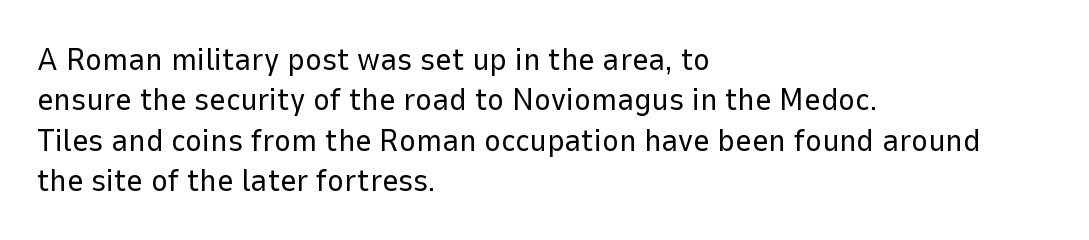
This is the regular roman posture of the typeface. Leading matches the norm, producing a regular column. Caption: multi-line text, flush left, ragged right. A typesetter would call this proportional, since set widths differ per character. Heaviness? Minimal to ordinary, like unemphasized prose.
